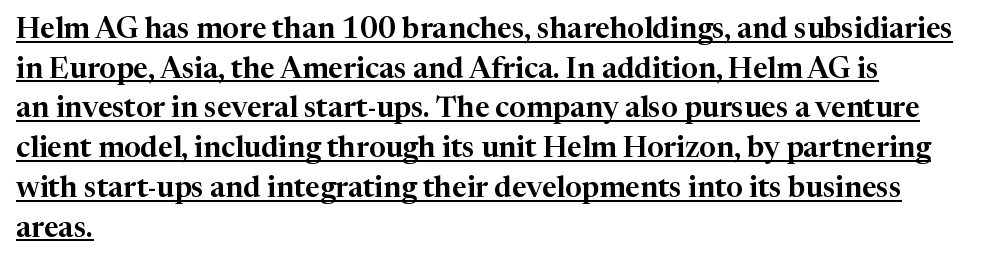
What stands out about the letter spacing? Nothing — it is the standard amount. If you drew a line through each stem, it would be perfectly vertical. Horizontal bands of white between lines are of average thickness. In CSS terms this would be text-align: left. The glyphs in this specimen are seriffed. Think of a printed novel: that variable character pitch is what you see here.
